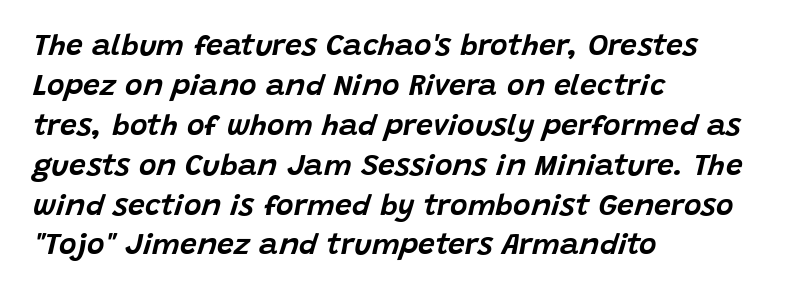
The image shows 30 px text type, italic (leaning right); set left-aligned, normal line spacing (1.33x), normal letter spacing, not underlined; low stroke contrast and a large x-height.
